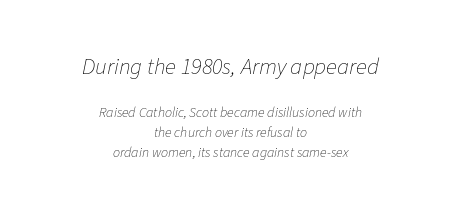
The gap between lines stays unmarked. Every row of glyphs is offset so its center matches the block's center. The rendering keeps characters at their native spacing. The earlier block is typeset at a bigger size than the later block. The weight tops out at a normal text grade.
